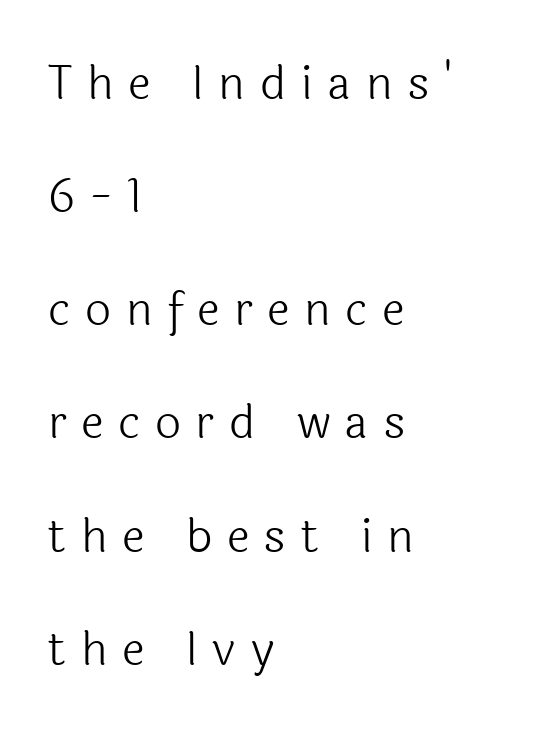
The image shows 46 px light sans-serif type, upright; set left-aligned, loose line spacing (2.46x), unusually wide letter spacing (+0.32 em), not underlined; a medium x-height.
